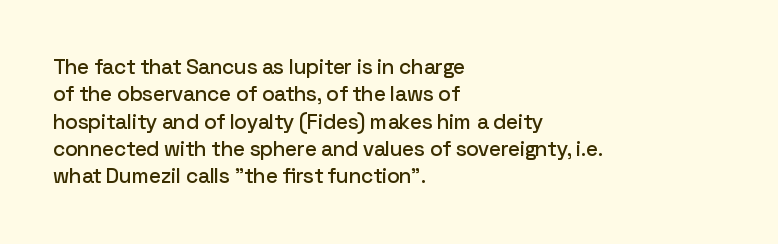
{"italic": "no", "underline": "no", "align": "left", "line_spacing": "normal", "line_spacing_ratio": 1.3, "letter_spacing": "normal", "letter_spacing_em": 0.0, "glyph_px": 21}
